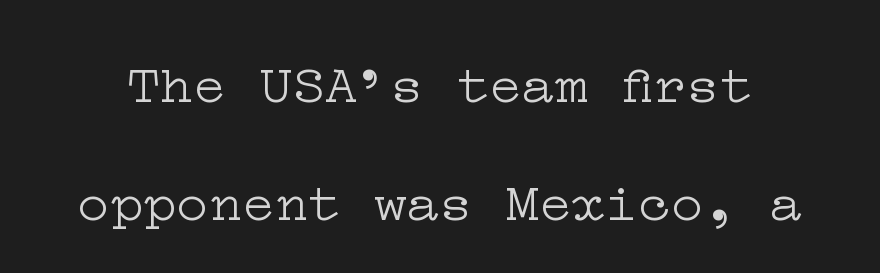
Q: Is the text bold? A: No.
Q: Is the text italic (slanted)? A: No, it is upright.
Q: Is the typeface a serif or a sans-serif typeface? A: Serif.
Q: Is the text underlined? A: No.
Q: Is the spacing between letters normal or unusually wide? A: Normal.
Q: Is the spacing between lines tight, normal or loose? A: Loose.
Q: Width (condensed, normal, or wide)? A: Wide.
Q: Stroke contrast? A: Low.
Q: x-height? A: Medium.
